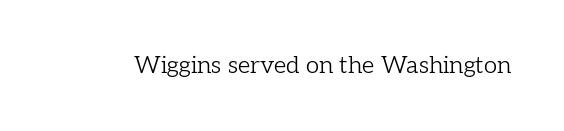
{"italic": "no", "bold": "no", "underline": "no", "letter_spacing": "normal", "letter_spacing_em": 0.0, "glyph_px": 24}
